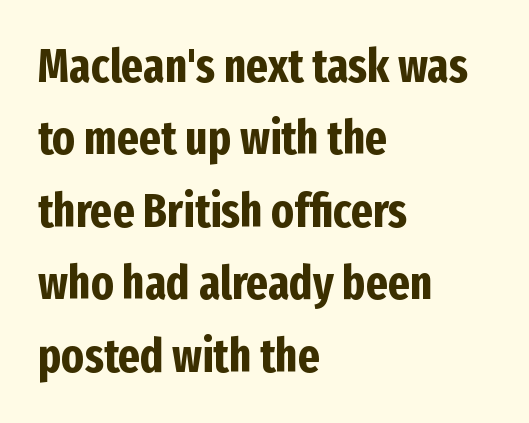
The image shows 47 px bold, condensed sans-serif type, upright; set left-aligned, normal line spacing (1.54x), normal letter spacing, not underlined; low stroke contrast and a medium x-height.
